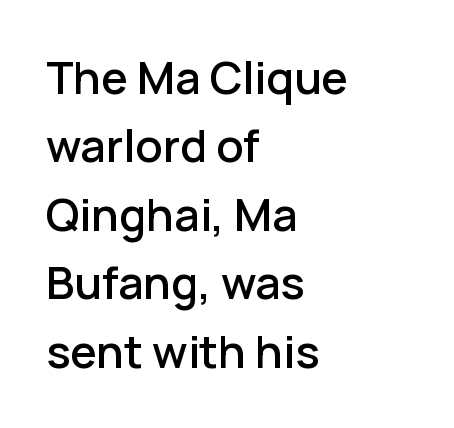
If you measured baseline to baseline, you'd find a middling distance. You could not count columns in this text — the font is proportionally spaced. This sample uses plain, unmodified letter spacing. A roman cut, with each character standing at attention. A classic flush-left, rag-right setting is used for this passage. Words float on clear page, feet unadorned.
